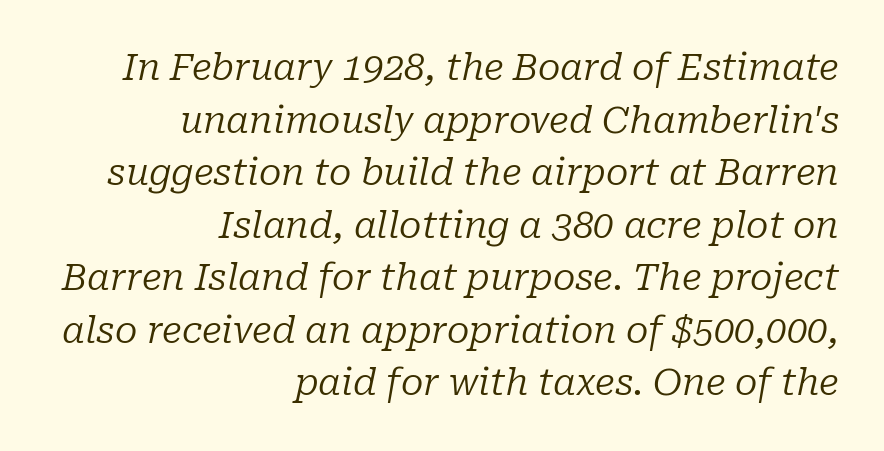
Do the characters align in a grid? No, the font is proportional. Rendered with sloped, italic letterforms. This is not heavy type; no bold has been used. Compared with typical paragraphs, the rows here are spaced about the same.
